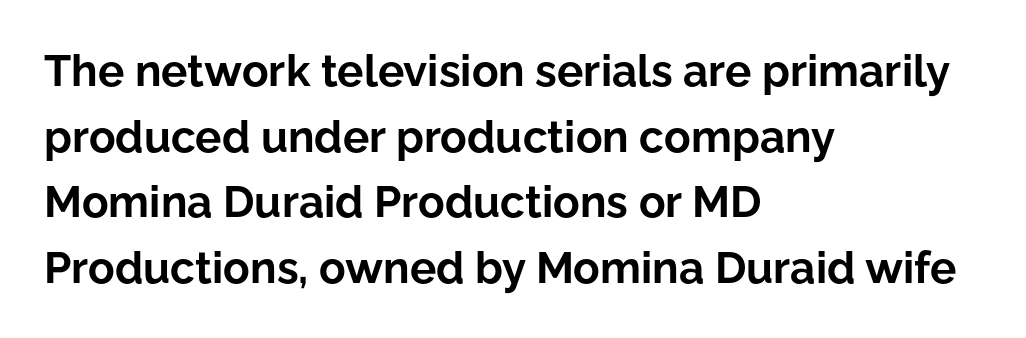
Typesetter's note: full bold, strokes at maximum text heaviness. One glance says typical: line gaps are just what's usual. The baseline area is clear. Font category for this specimen: sans-serif. Standard letterfit; no display-style spreading of the glyphs.
